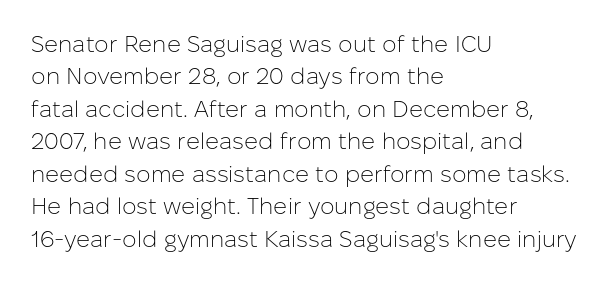
Q: Is the text bold? A: No.
Q: Is the text italic (slanted)? A: No, it is upright.
Q: Is the text underlined? A: No.
Q: How is the paragraph aligned? A: Left-aligned.
Q: Is the spacing between letters normal or unusually wide? A: Normal.
Q: Is the spacing between lines tight, normal or loose? A: Normal.
